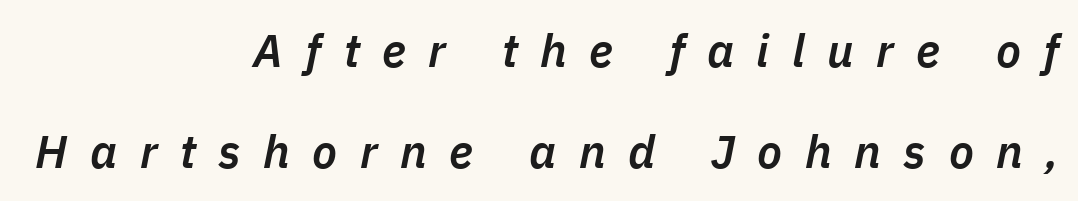
{"italic": "yes", "lean": "right", "slant_degrees": 11, "bold": "semi", "weight": "semibold", "width": "normal", "stroke_contrast": "low", "x_height": "medium", "monospaced": "no", "underline": "no", "align": "right", "line_spacing": "loose", "line_spacing_ratio": 2.2, "letter_spacing": "wide", "letter_spacing_em": 0.49, "glyph_px": 46}
